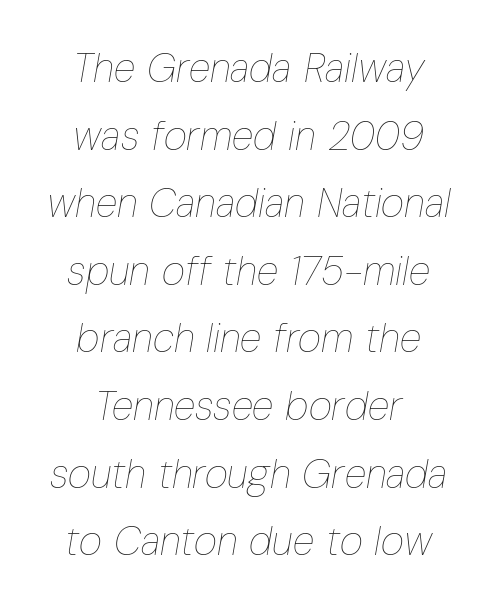
Q: Is the text bold? A: No.
Q: Is the text italic (slanted)? A: Yes, it leans right by about 10 degrees.
Q: Is the text underlined? A: No.
Q: How is the paragraph aligned? A: Centered.
Q: Is the spacing between letters normal or unusually wide? A: Normal.
Q: Is the spacing between lines tight, normal or loose? A: Normal.
Q: Width (condensed, normal, or wide)? A: Condensed.
Q: Stroke contrast? A: Low.
Q: x-height? A: Medium.
Q: Monospaced? A: No.
